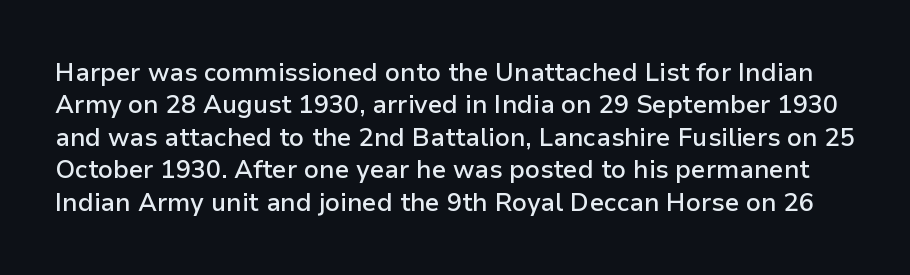
Q: Is the text bold? A: Semi-bold.
Q: Is the text italic (slanted)? A: No, it is upright.
Q: Is the text underlined? A: No.
Q: Is the spacing between letters normal or unusually wide? A: Normal.
Q: Is the spacing between lines tight, normal or loose? A: Normal.
